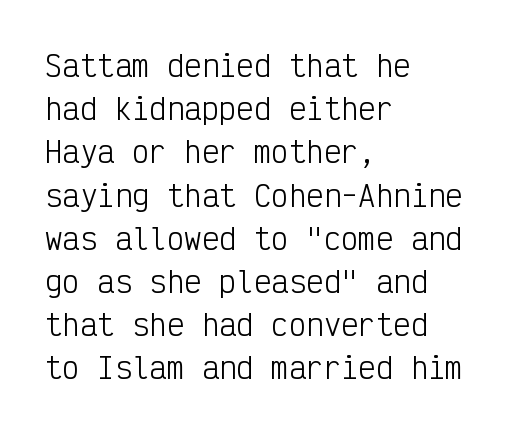
The image shows 29 px light, condensed sans-serif type, upright, monospaced; set left-aligned, normal line spacing (1.49x), normal letter spacing, not underlined; low stroke contrast and a medium x-height.
